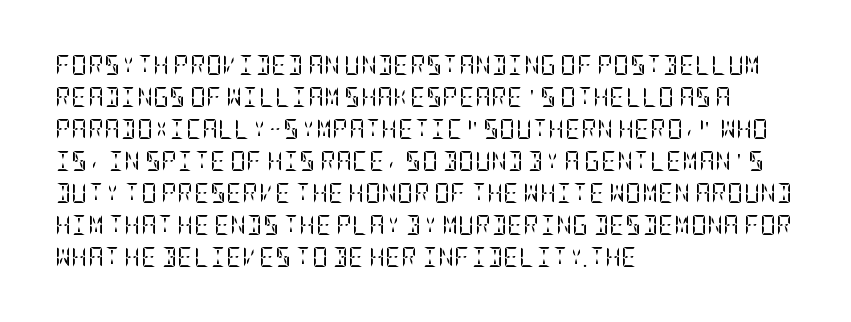
{"italic": "no", "bold": "no", "underline": "no", "align": "left", "line_spacing": "normal", "line_spacing_ratio": 1.6, "letter_spacing": "normal", "letter_spacing_em": 0.0, "glyph_px": 20}
